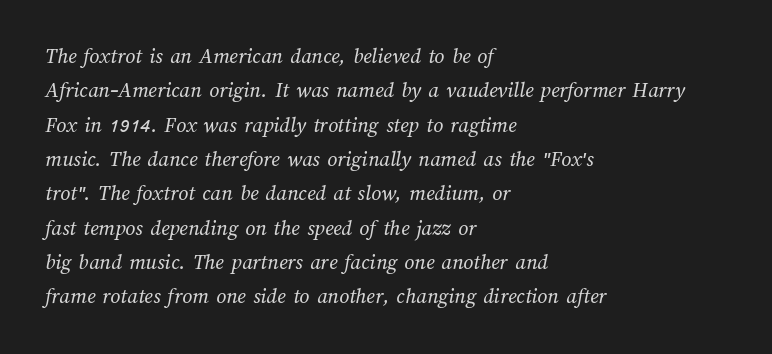
The image shows 22 px text type; set left-aligned, normal line spacing (1.56x), normal letter spacing, not underlined.
